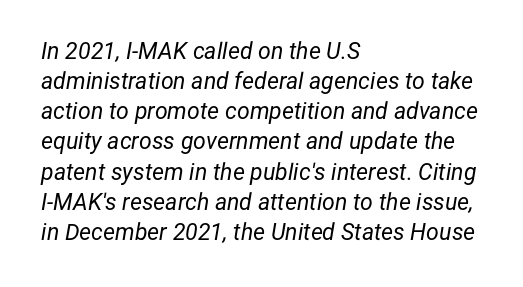
Q: Is the text bold? A: No.
Q: Is the text italic (slanted)? A: Yes, it leans right by about 12 degrees.
Q: Is the text underlined? A: No.
Q: How is the paragraph aligned? A: Left-aligned.
Q: Is the spacing between letters normal or unusually wide? A: Normal.
Q: Is the spacing between lines tight, normal or loose? A: Normal.
